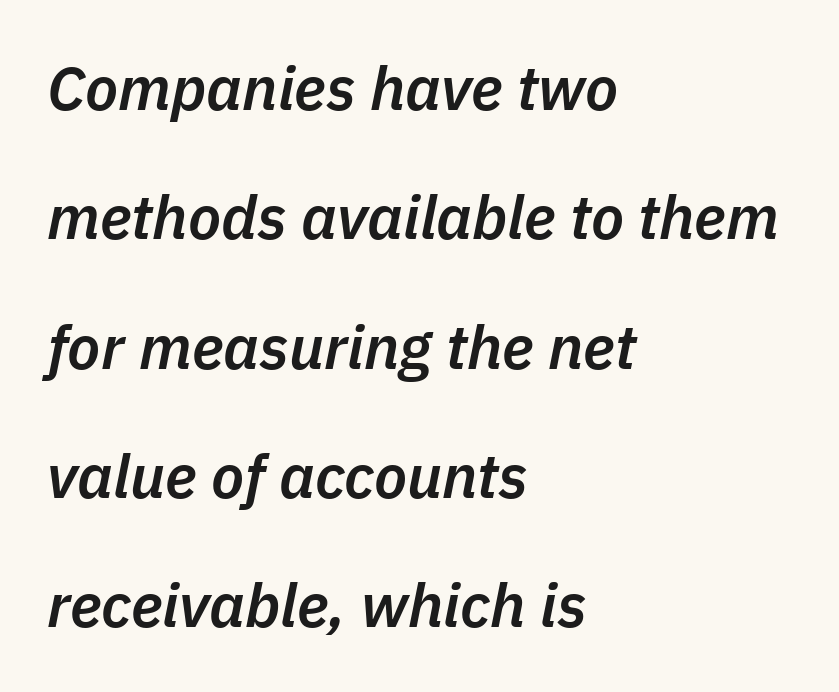
{"italic": "yes", "lean": "right", "slant_degrees": 11, "bold": "semi", "weight": "semibold", "width": "normal", "stroke_contrast": "low", "x_height": "medium", "monospaced": "no", "underline": "no", "align": "left", "line_spacing": "loose", "line_spacing_ratio": 2.12, "letter_spacing": "normal", "letter_spacing_em": 0.0, "glyph_px": 61}
